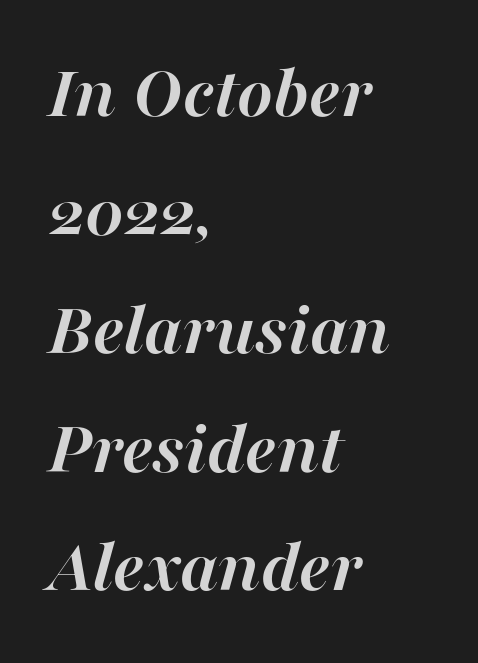
The image shows 76 px semibold type, italic (leaning right); set left-aligned, normal line spacing (1.56x), normal letter spacing, not underlined; high stroke contrast and a medium x-height.
